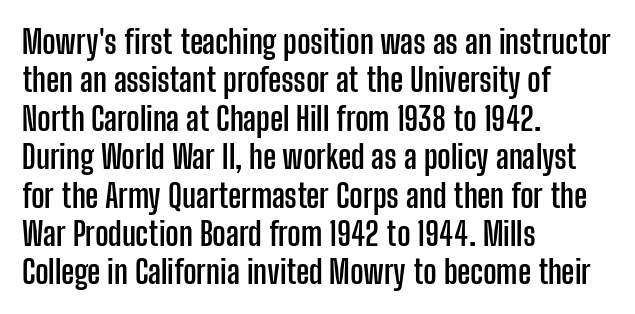
Has an underline been added? It has not. The letters advance in unequal steps, a hallmark of proportional type. Heavy-handed strokes throughout: this text is bold. Observe the ordinary spacing: letters are neighbours, not strangers.
